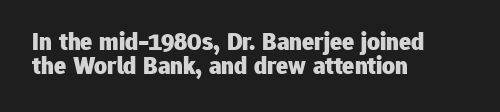
The strokes are fattened all the way to bold. Each new line begins almost immediately beneath the previous one. Underlining? Definitely not there. How are the letters spaced? Ordinarily, with no added tracking. These lines were composed using upright roman letters. Leftover space on each line is placed entirely after the last word.
